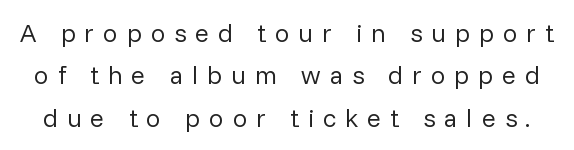
Q: Is the text bold? A: No.
Q: Is the text italic (slanted)? A: No, it is upright.
Q: Is the text underlined? A: No.
Q: Is the spacing between letters normal or unusually wide? A: Unusually wide.
Q: Is the spacing between lines tight, normal or loose? A: Normal.
